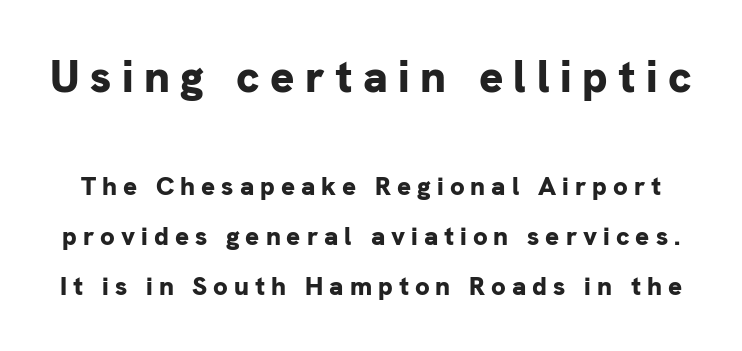
The image shows 45 px bold sans-serif type, upright; set loose line spacing (1.92x), unusually wide letter spacing (+0.23 em), not underlined; the first (top) block is 1.73x larger; low stroke contrast and a medium x-height.
